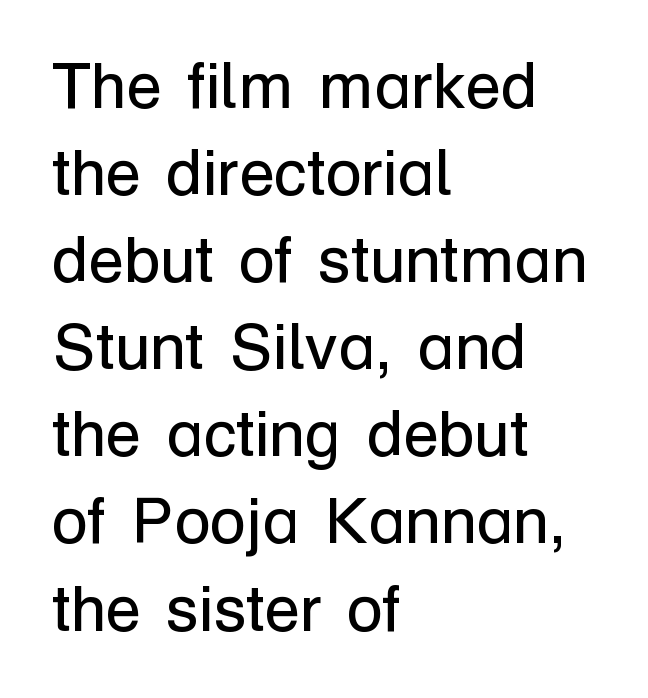
{"serif": "no", "italic": "no", "bold": "no", "weight": "regular", "width": "normal", "stroke_contrast": "low", "x_height": "medium", "monospaced": "no", "underline": "no", "align": "left", "line_spacing": "normal", "line_spacing_ratio": 1.34, "letter_spacing": "normal", "letter_spacing_em": 0.0, "glyph_px": 65}
